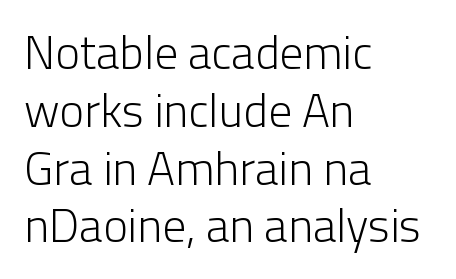
Q: Is the text bold? A: No.
Q: Is the text italic (slanted)? A: No, it is upright.
Q: Is the typeface a serif or a sans-serif typeface? A: Sans-serif.
Q: Is the text underlined? A: No.
Q: How is the paragraph aligned? A: Left-aligned.
Q: Is the spacing between letters normal or unusually wide? A: Normal.
Q: Width (condensed, normal, or wide)? A: Normal.
Q: Stroke contrast? A: Low.
Q: x-height? A: Medium.
Q: Monospaced? A: No.
